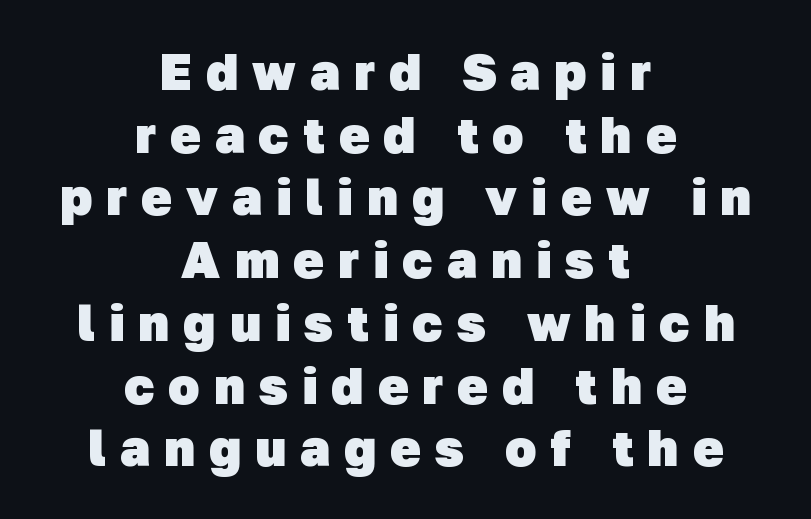
Inter-character spacing is expanded well beyond the font's built-in metrics. This is heavy type, rendered in bold. Varying glyph widths throughout — classic text-font behaviour. Look at the bottom of the vertical strokes: they stop flat, with no serifs. No word sits above an underline. The passage is arranged like a title page — every line centered.
